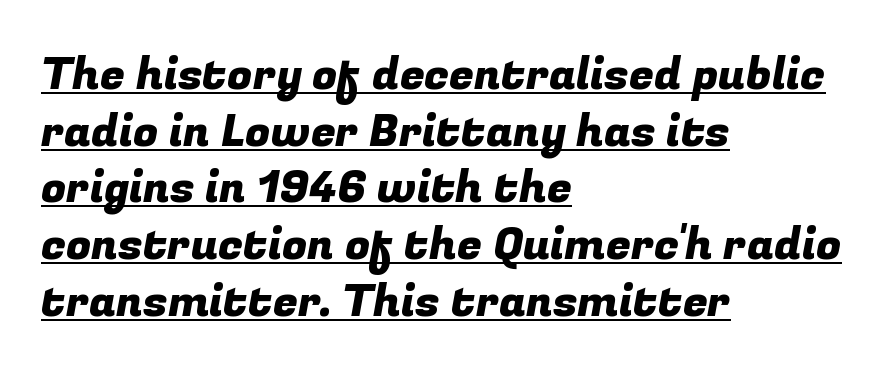
{"serif": "no", "width": "normal", "stroke_contrast": "low", "x_height": "medium", "monospaced": "no", "underline": "yes", "align": "left", "line_spacing": "normal", "line_spacing_ratio": 1.26, "letter_spacing": "normal", "letter_spacing_em": 0.0, "glyph_px": 45}
